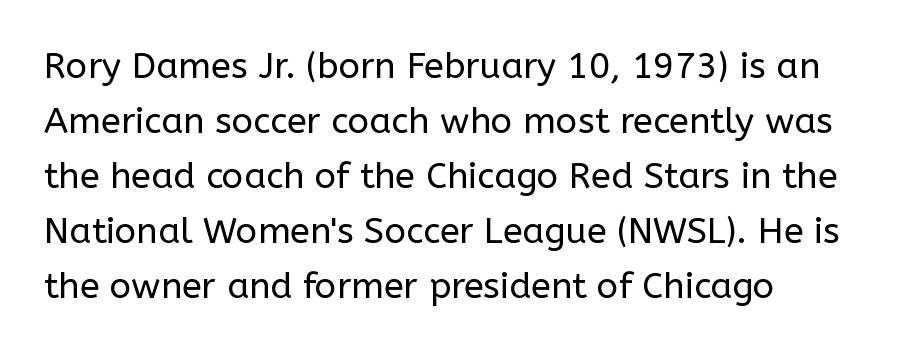
Q: Is the text bold? A: No.
Q: Is the text italic (slanted)? A: No, it is upright.
Q: Is the typeface a serif or a sans-serif typeface? A: Sans-serif.
Q: Is the text underlined? A: No.
Q: How is the paragraph aligned? A: Left-aligned.
Q: Is the spacing between letters normal or unusually wide? A: Normal.
Q: Is the spacing between lines tight, normal or loose? A: Normal.
Q: Width (condensed, normal, or wide)? A: Normal.
Q: Stroke contrast? A: Low.
Q: x-height? A: Medium.
Q: Monospaced? A: No.
